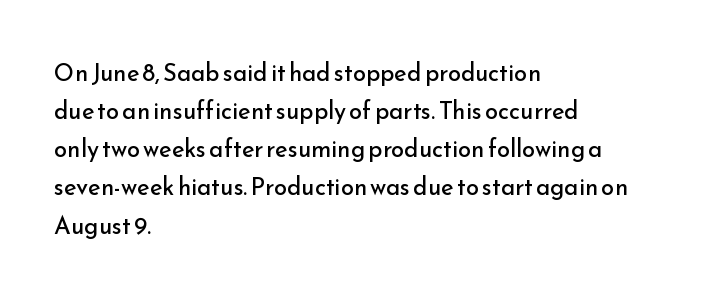
Is there much room between lines? A standard amount, neither cramped nor airy. A roman cut, with each character standing at attention. How are the letters spaced? Ordinarily, with no added tracking. This rendering features lettering with no underline. The paragraph shown leans on its left margin. The weight tops out at a normal text grade.
